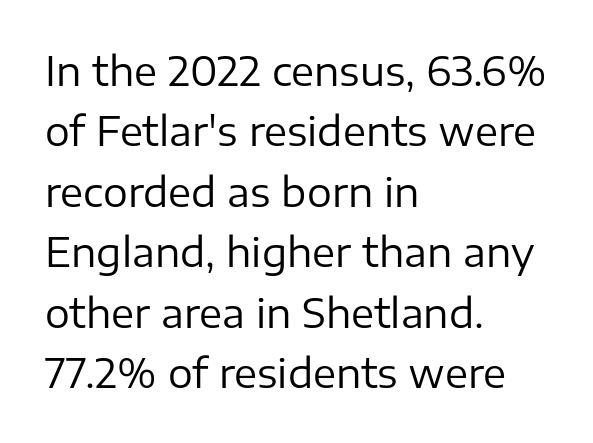
The image shows 39 px regular-weight sans-serif type, upright; set left-aligned, normal line spacing (1.55x), normal letter spacing, not underlined; low stroke contrast and a medium x-height.
